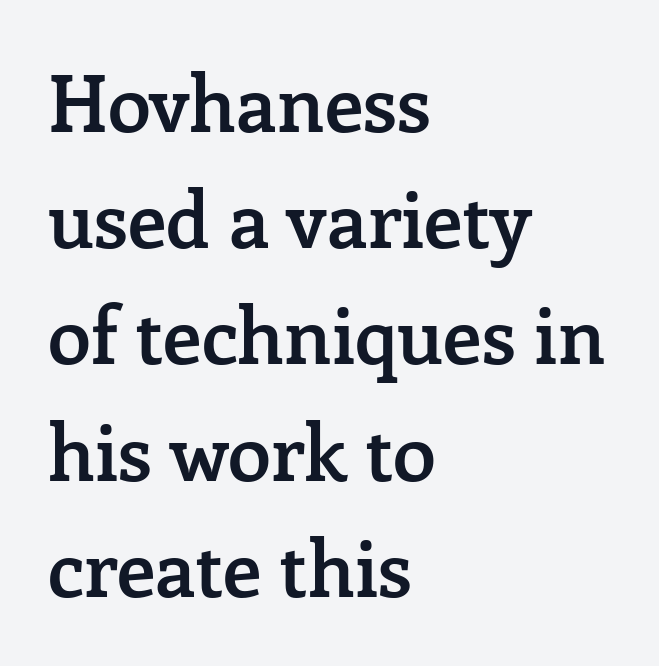
Q: Is the text bold? A: Semi-bold.
Q: Is the text italic (slanted)? A: No, it is upright.
Q: Is the typeface a serif or a sans-serif typeface? A: Serif.
Q: Is the text underlined? A: No.
Q: How is the paragraph aligned? A: Left-aligned.
Q: Is the spacing between letters normal or unusually wide? A: Normal.
Q: Is the spacing between lines tight, normal or loose? A: Normal.
Q: Width (condensed, normal, or wide)? A: Normal.
Q: Stroke contrast? A: Low.
Q: x-height? A: Medium.
Q: Monospaced? A: No.
